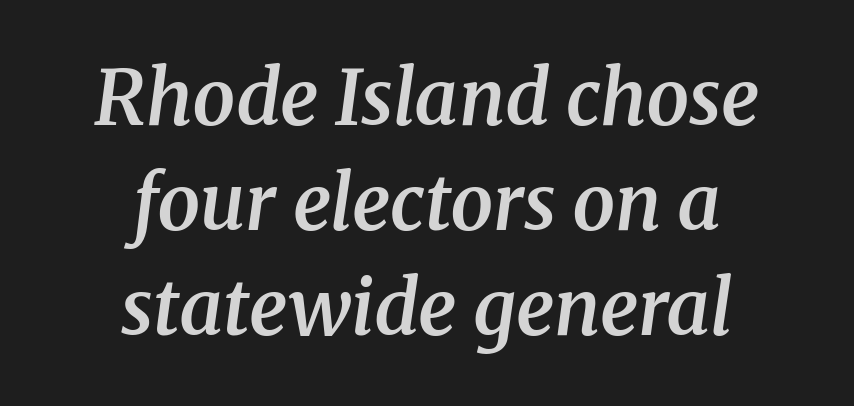
The passage shown has conventional tracking throughout. This sample has the flowing, uneven cadence of proportional lettering. The typesetting leans somewhat heavy: a semibold. Quick note: underline off. Looking at the ascenders, they clearly lean.
